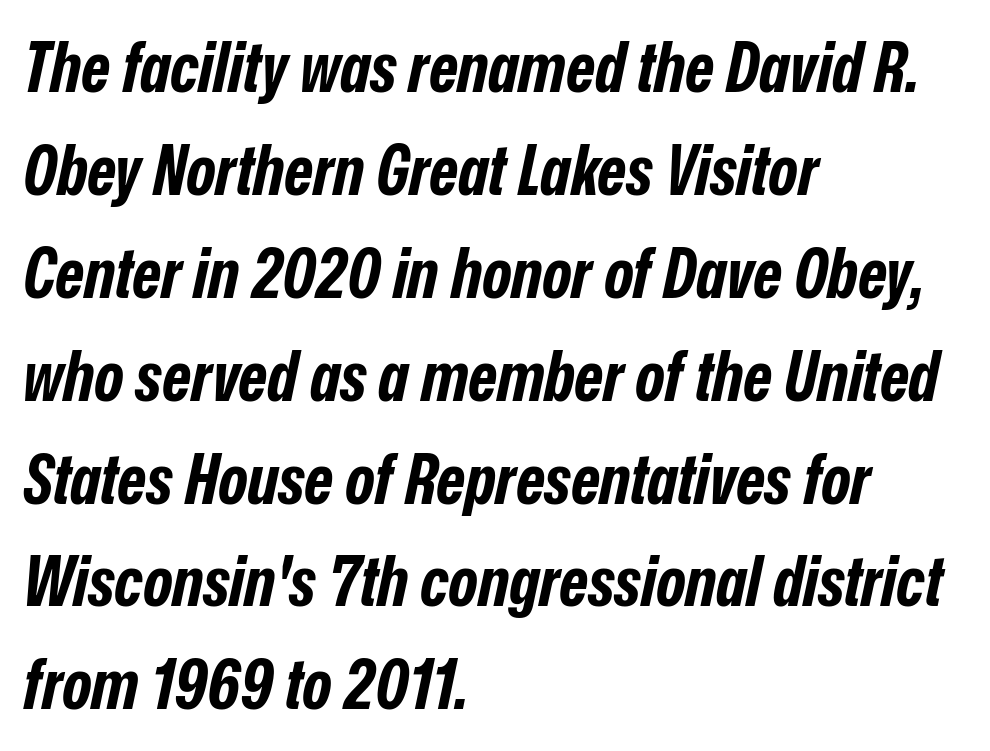
All the whitespace from short lines collects on the right. The leading is moderate, giving the passage an even texture. Here the designer chose a conventional face with non-uniform glyph widths. No word sits above an underline. Weight check: bold — yes, fully.
